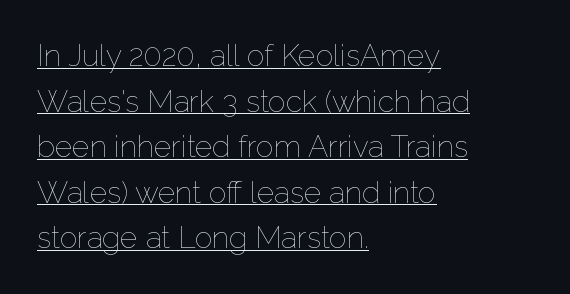
The image shows 30 px thin type, upright; set left-aligned, normal line spacing (1.52x), normal letter spacing, underlined; low stroke contrast and a medium x-height.
